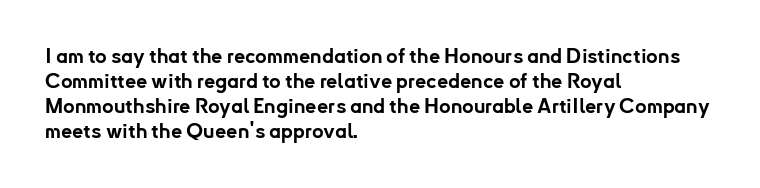
Q: Is the text bold? A: Yes.
Q: Is the text italic (slanted)? A: No, it is upright.
Q: Is the text underlined? A: No.
Q: How is the paragraph aligned? A: Left-aligned.
Q: Is the spacing between letters normal or unusually wide? A: Normal.
Q: Is the spacing between lines tight, normal or loose? A: Normal.
